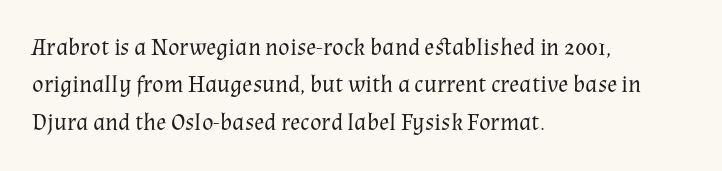
Evenly set lines give the paragraph a standard silhouette. Here the glyphs are tracked normally, forming tight word shapes. Rule under the text: the space is simply empty. Italic? Not at all — the glyphs are vertical. These glyphs show unthickened strokes, regular width or finer.
